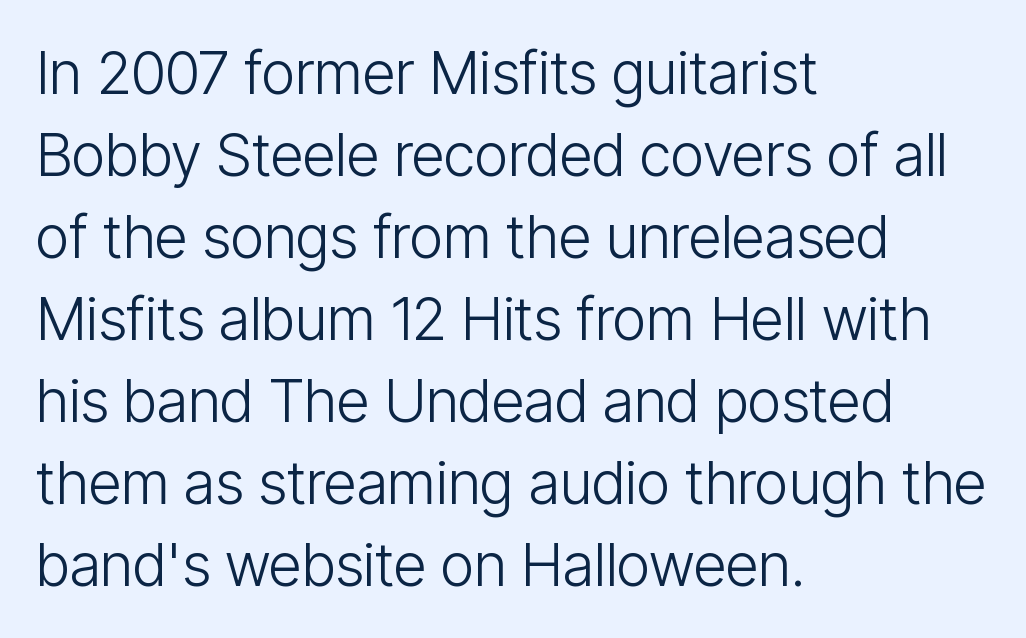
{"serif": "no", "italic": "no", "bold": "no", "weight": "light", "width": "condensed", "stroke_contrast": "low", "x_height": "medium", "monospaced": "no", "underline": "no", "align": "left", "line_spacing": "normal", "line_spacing_ratio": 1.39, "letter_spacing": "normal", "letter_spacing_em": 0.0, "glyph_px": 59}
